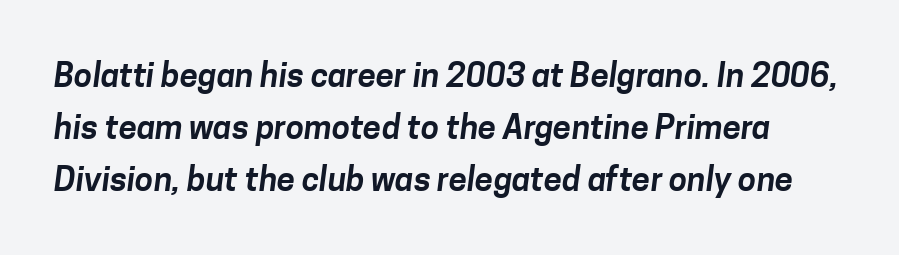
Q: Is the typeface a serif or a sans-serif typeface? A: Sans-serif.
Q: Is the text underlined? A: No.
Q: Is the spacing between letters normal or unusually wide? A: Normal.
Q: Is the spacing between lines tight, normal or loose? A: Normal.
Q: Width (condensed, normal, or wide)? A: Normal.
Q: Stroke contrast? A: Low.
Q: x-height? A: Medium.
Q: Monospaced? A: No.
